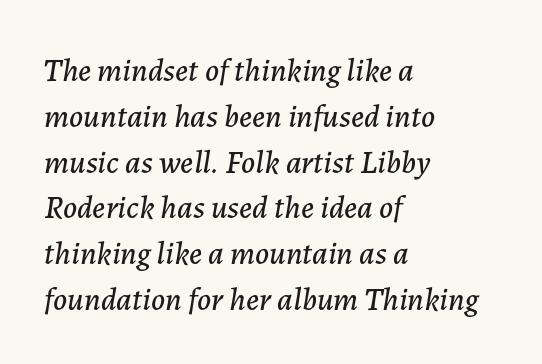
Q: Is the text italic (slanted)? A: Yes, it leans right by about 7 degrees.
Q: Is the text underlined? A: No.
Q: How is the paragraph aligned? A: Left-aligned.
Q: Is the spacing between letters normal or unusually wide? A: Normal.
Q: Is the spacing between lines tight, normal or loose? A: Normal.
Q: Width (condensed, normal, or wide)? A: Normal.
Q: Stroke contrast? A: Low.
Q: x-height? A: Medium.
Q: Monospaced? A: No.
